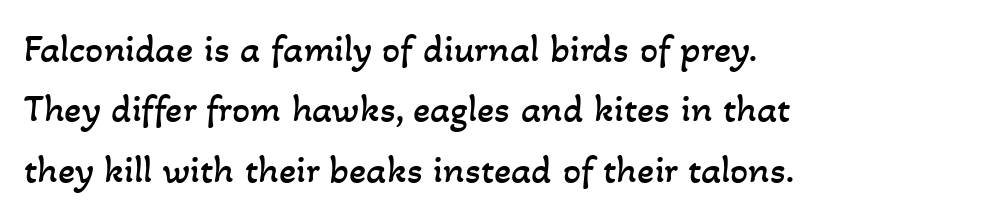
The image shows 40 px regular-weight type; set left-aligned, normal line spacing (1.51x), normal letter spacing, not underlined; low stroke contrast and a small x-height.
